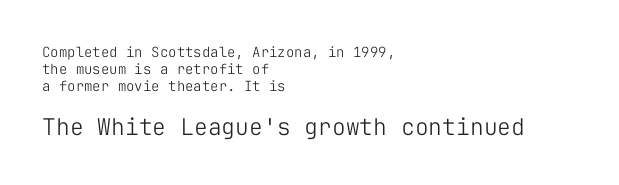
The image shows 23 px text type, upright; set left-aligned, line spacing 1.21x, normal letter spacing, not underlined; the second (bottom) block is 1.64x larger.
